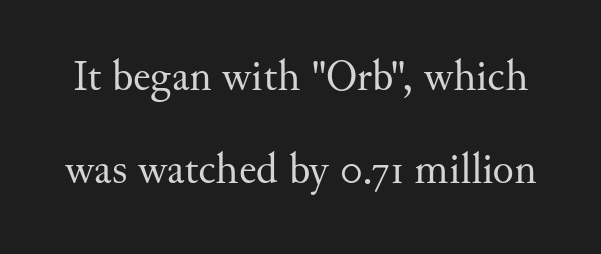
Words appear dense and cohesive because spacing is normal. The passage shown is not underscored anywhere. Weight: not bold — regular or lighter. Interline gaps are noticeably wide in this sample.
